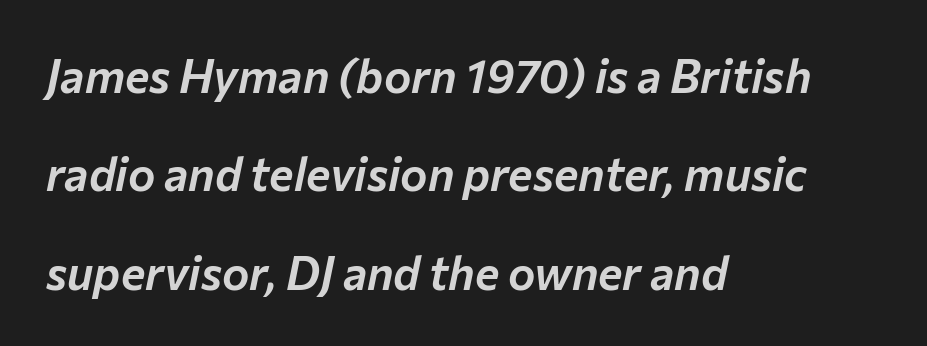
The image shows 46 px text type, italic (leaning right); set left-aligned, loose line spacing (2.14x), normal letter spacing, not underlined; low stroke contrast and a medium x-height.
